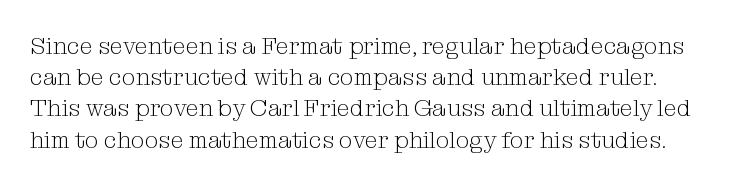
{"italic": "no", "bold": "no", "underline": "no", "line_spacing": "normal", "line_spacing_ratio": 1.3, "letter_spacing": "normal", "letter_spacing_em": 0.0, "glyph_px": 24}
